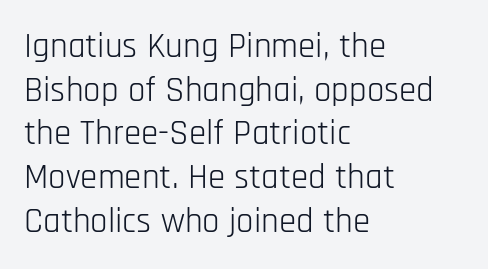
The image shows 35 px light, condensed sans-serif type, upright; set left-aligned, normal line spacing (1.25x), normal letter spacing, not underlined; low stroke contrast and a large x-height.
